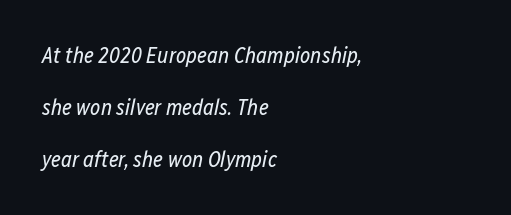
All the whitespace from short lines collects on the right. You can tell it's italic because the verticals aren't actually vertical. Beneath every word, the page is bare. Bold? No — there's no thickening of the strokes.
